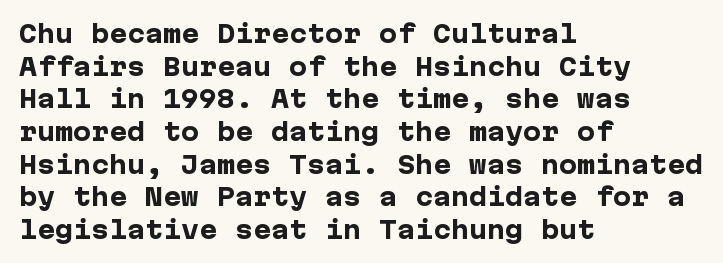
{"italic": "no", "bold": "yes", "underline": "no", "align": "left", "line_spacing": "normal", "line_spacing_ratio": 1.36, "letter_spacing": "normal", "letter_spacing_em": 0.0, "glyph_px": 24}
